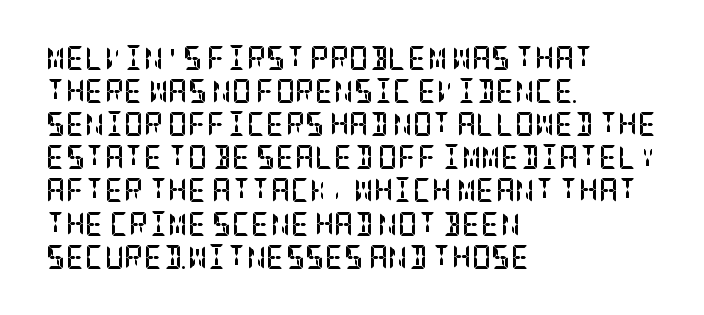
Q: Is the text bold? A: Yes.
Q: Is the text italic (slanted)? A: No, it is upright.
Q: Is the text underlined? A: No.
Q: How is the paragraph aligned? A: Left-aligned.
Q: Is the spacing between letters normal or unusually wide? A: Normal.
Q: Is the spacing between lines tight, normal or loose? A: Normal.
